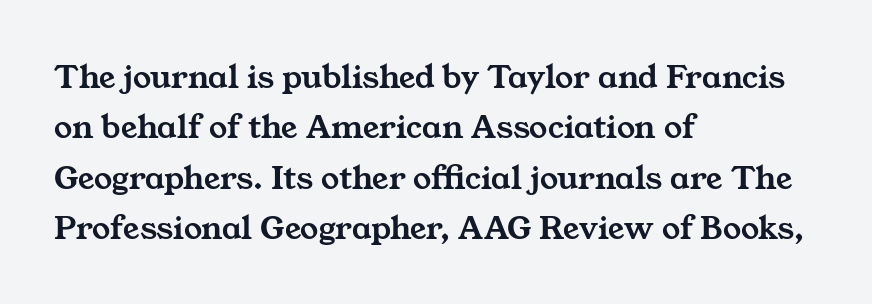
The image shows 36 px wide serif type; set left-aligned, normal line spacing (1.4x), normal letter spacing, not underlined; medium stroke contrast and a medium x-height.
